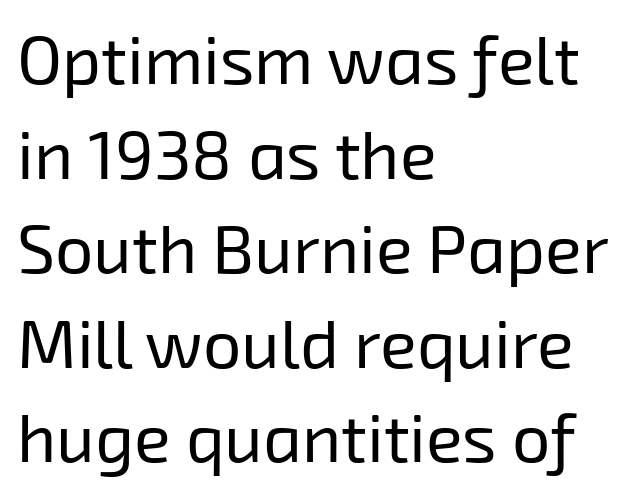
Q: Is the text bold? A: No.
Q: Is the typeface a serif or a sans-serif typeface? A: Sans-serif.
Q: Is the text underlined? A: No.
Q: How is the paragraph aligned? A: Left-aligned.
Q: Is the spacing between letters normal or unusually wide? A: Normal.
Q: Is the spacing between lines tight, normal or loose? A: Normal.
Q: Width (condensed, normal, or wide)? A: Normal.
Q: Stroke contrast? A: Low.
Q: x-height? A: Medium.
Q: Monospaced? A: No.
